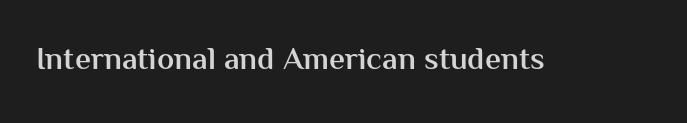
The image shows 32 px semibold sans-serif type, upright; set normal letter spacing, not underlined; medium stroke contrast and a medium x-height.
